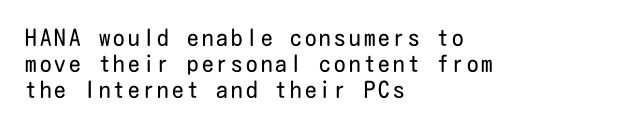
Q: Is the text bold? A: No.
Q: Is the text italic (slanted)? A: No, it is upright.
Q: Is the text underlined? A: No.
Q: How is the paragraph aligned? A: Left-aligned.
Q: Is the spacing between lines tight, normal or loose? A: Tight.
